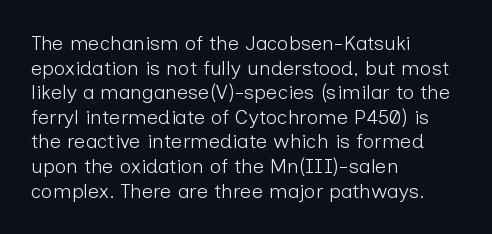
The image shows 20 px text type, upright; set left-aligned, line spacing 1.23x, normal letter spacing, not underlined.
